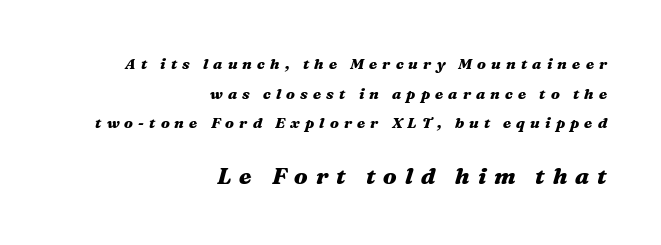
Q: Is the text bold? A: Yes.
Q: Is the text italic (slanted)? A: Yes, it leans right by about 16 degrees.
Q: Is the text underlined? A: No.
Q: How is the paragraph aligned? A: Right-aligned.
Q: Is the spacing between letters normal or unusually wide? A: Unusually wide.
Q: Is the spacing between lines tight, normal or loose? A: Loose.
Q: Which block of text is set in a larger size, the first (top) or the second (bottom)? A: The second (bottom) one.
